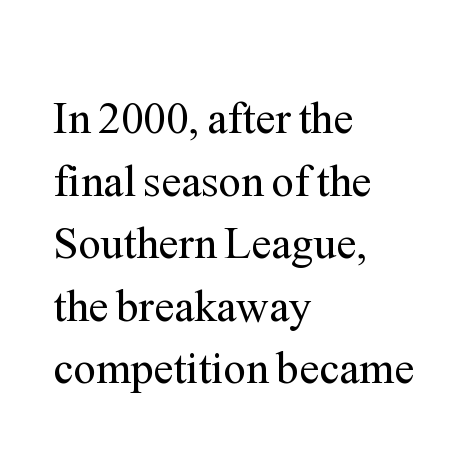
The image shows 45 px regular-weight serif type, upright; set left-aligned, normal line spacing (1.39x), normal letter spacing, not underlined; medium stroke contrast and a medium x-height.
